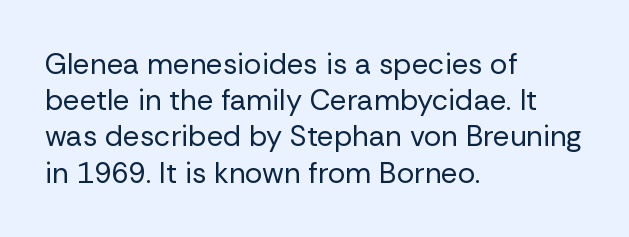
{"serif": "no", "italic": "no", "bold": "no", "weight": "regular", "width": "normal", "stroke_contrast": "low", "x_height": "medium", "monospaced": "no", "underline": "no", "align": "left", "line_spacing": "normal", "line_spacing_ratio": 1.25, "letter_spacing": "normal", "letter_spacing_em": 0.0, "glyph_px": 29}
